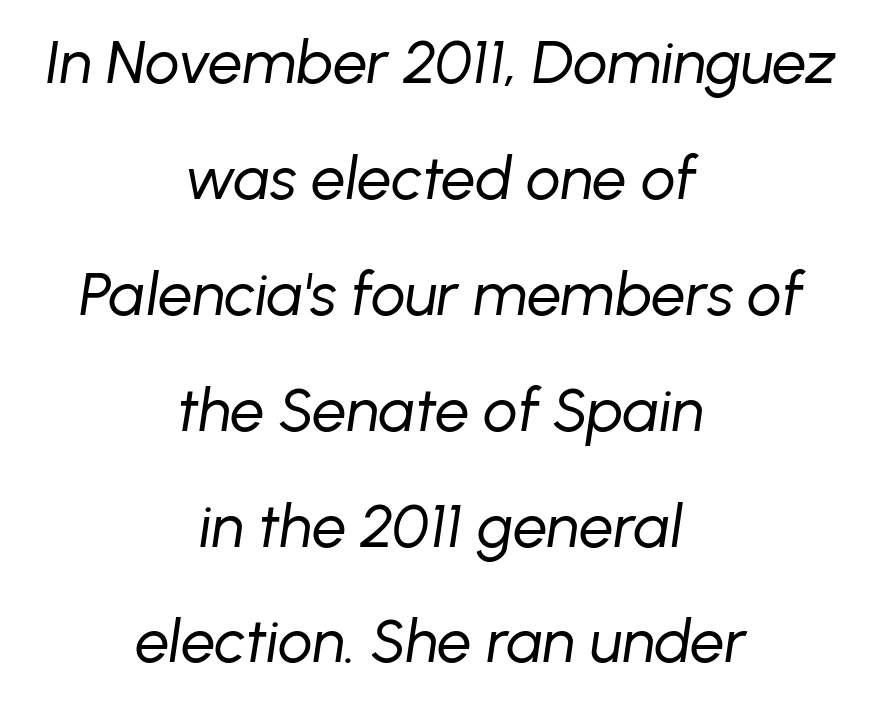
The image shows 61 px regular-weight type, italic (leaning right); set centered, loose line spacing (1.9x), normal letter spacing, not underlined; low stroke contrast and a medium x-height.
